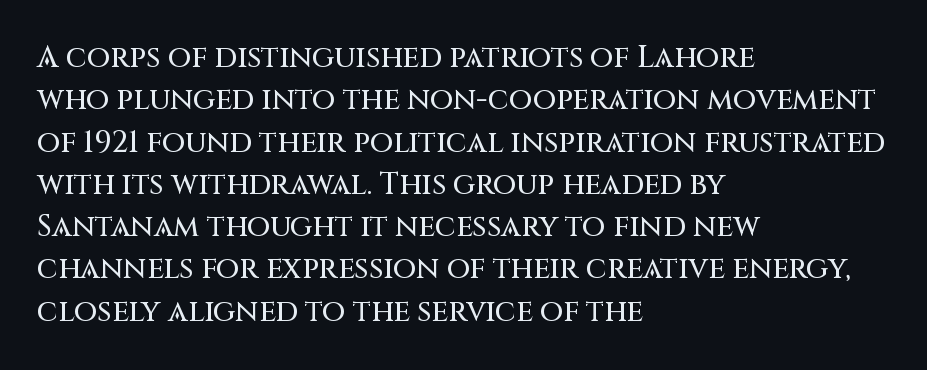
{"serif": "no", "italic": "no", "width": "normal", "stroke_contrast": "medium", "x_height": "large", "monospaced": "no", "underline": "no", "align": "left", "line_spacing": "normal", "line_spacing_ratio": 1.41, "letter_spacing": "normal", "letter_spacing_em": 0.0, "glyph_px": 30}
